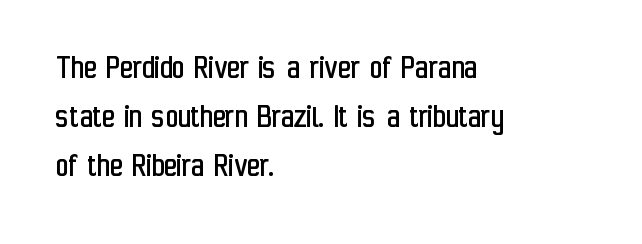
The image shows 35 px regular-weight, condensed sans-serif type, upright; set left-aligned, normal line spacing (1.4x), normal letter spacing, not underlined; low stroke contrast and a medium x-height.
